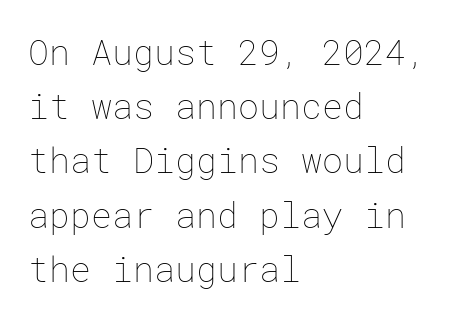
Q: Is the text bold? A: No.
Q: Is the text italic (slanted)? A: No, it is upright.
Q: Is the text underlined? A: No.
Q: How is the paragraph aligned? A: Left-aligned.
Q: Is the spacing between letters normal or unusually wide? A: Normal.
Q: Is the spacing between lines tight, normal or loose? A: Normal.
Q: Width (condensed, normal, or wide)? A: Normal.
Q: Stroke contrast? A: Low.
Q: x-height? A: Medium.
